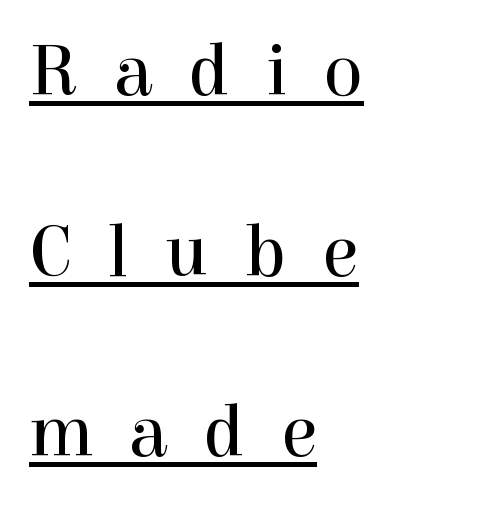
The image shows 74 px regular-weight serif type, upright; set left-aligned, loose line spacing (2.44x), unusually wide letter spacing (+0.48 em), underlined; a medium x-height.
